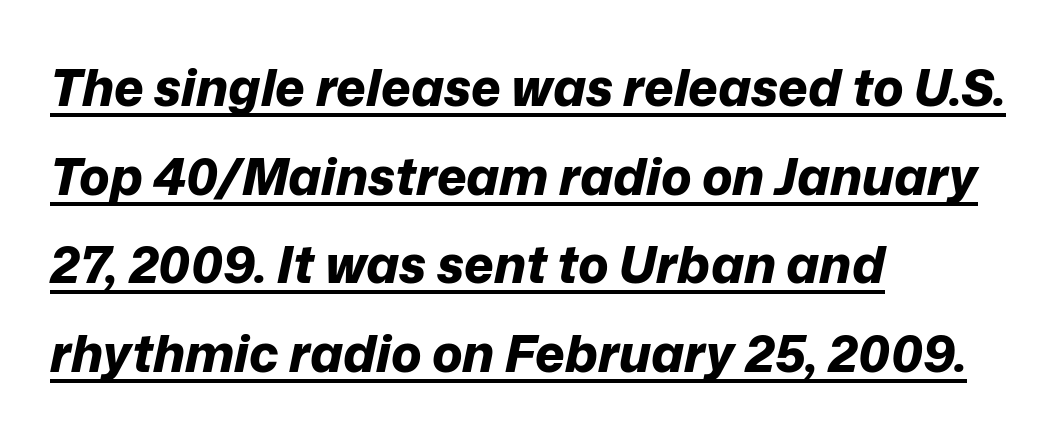
The string is rendered with underlining switched on. The face used here has a pronounced slope to its letters. Here the designer chose a conventional face with non-uniform glyph widths. The text block is weighted toward the left margin, trailing off unevenly rightward.
